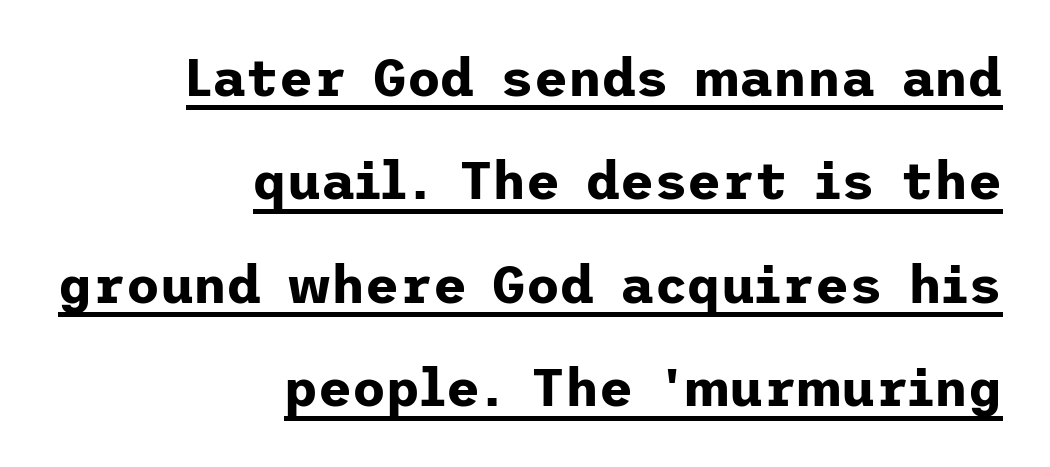
The image shows 52 px bold sans-serif type, upright; set right-aligned, loose line spacing (1.99x), normal letter spacing, underlined; low stroke contrast and a medium x-height.
